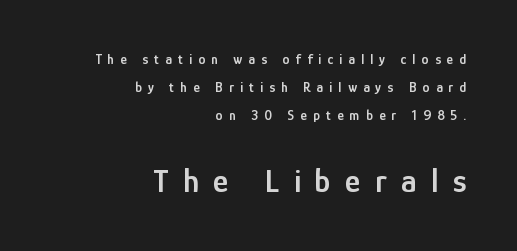
The image shows 33 px semibold, condensed sans-serif type, upright; set right-aligned, loose line spacing (2.01x), unusually wide letter spacing (+0.44 em), not underlined; the second (bottom) block is 2.36x larger; low stroke contrast and a medium x-height.
